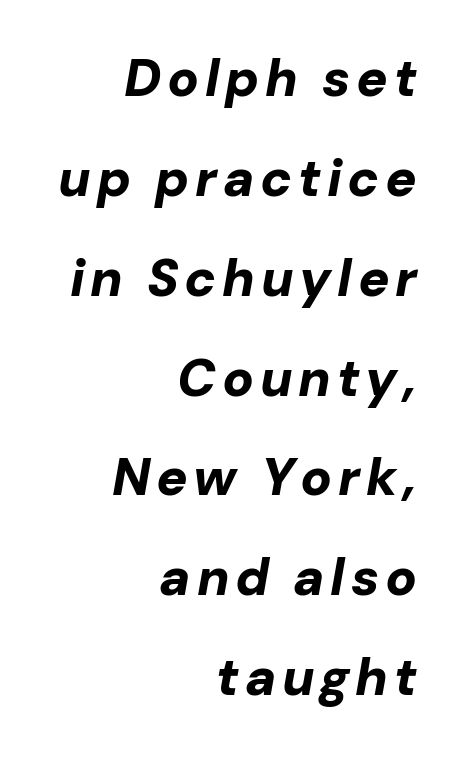
{"italic": "yes", "lean": "right", "slant_degrees": 10, "bold": "yes", "weight": "bold", "width": "normal", "stroke_contrast": "low", "x_height": "medium", "monospaced": "no", "underline": "no", "align": "right", "line_spacing": "loose", "line_spacing_ratio": 1.92, "glyph_px": 52}
